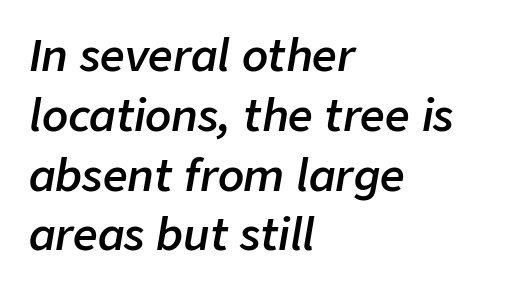
{"italic": "yes", "lean": "right", "slant_degrees": 9, "bold": "semi", "weight": "semibold", "width": "normal", "stroke_contrast": "low", "x_height": "medium", "monospaced": "no", "underline": "no", "align": "left", "line_spacing": "normal", "line_spacing_ratio": 1.39, "letter_spacing": "normal", "letter_spacing_em": 0.0, "glyph_px": 43}
